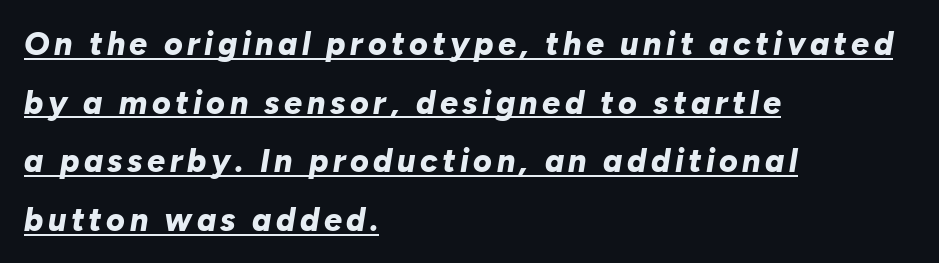
{"italic": "yes", "lean": "right", "slant_degrees": 10, "bold": "yes", "weight": "bold", "width": "normal", "stroke_contrast": "low", "x_height": "medium", "monospaced": "no", "underline": "yes", "align": "left", "line_spacing_ratio": 1.83, "glyph_px": 32}
